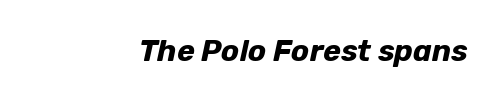
The image shows 30 px bold type, italic (leaning right); set normal letter spacing, not underlined; low stroke contrast and a medium x-height.
